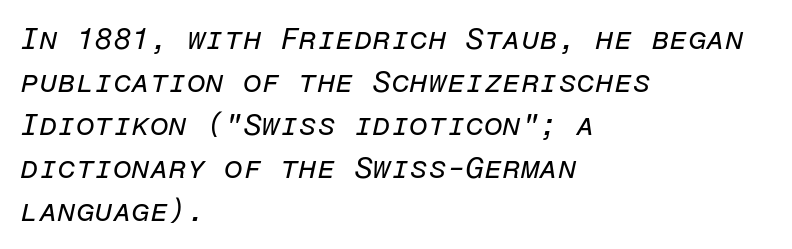
Q: Is the text bold? A: No.
Q: Is the text italic (slanted)? A: Yes, it leans right by about 12 degrees.
Q: Is the text underlined? A: No.
Q: How is the paragraph aligned? A: Left-aligned.
Q: Is the spacing between letters normal or unusually wide? A: Normal.
Q: Is the spacing between lines tight, normal or loose? A: Normal.
Q: Width (condensed, normal, or wide)? A: Normal.
Q: Stroke contrast? A: Low.
Q: x-height? A: Medium.
Q: Monospaced? A: Yes.
